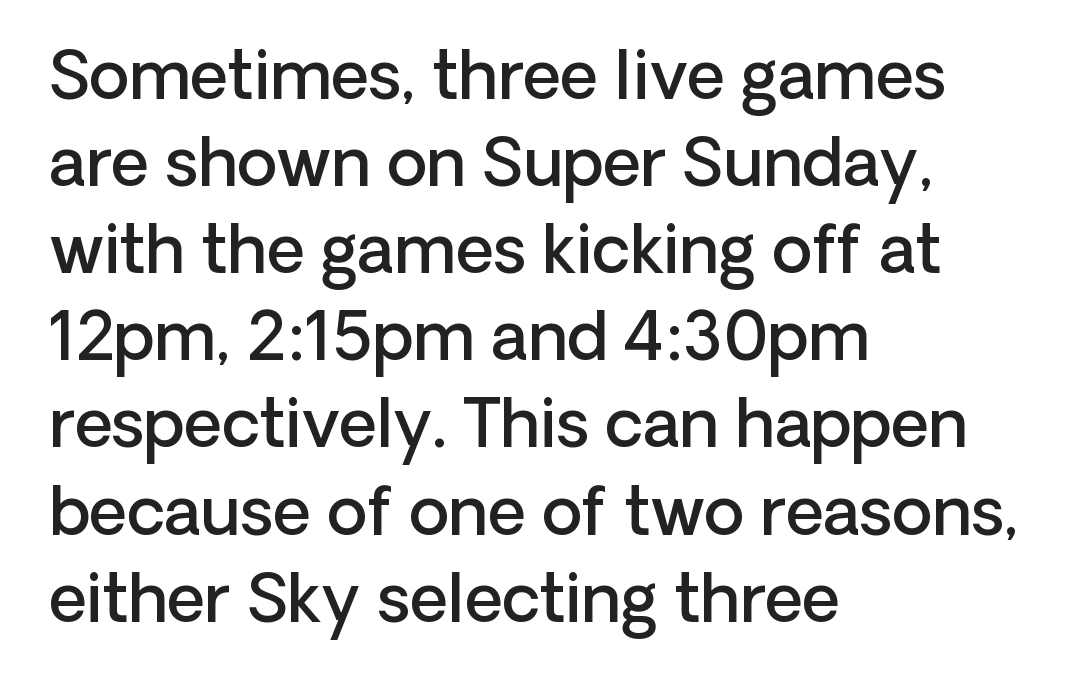
{"serif": "no", "italic": "no", "bold": "semi", "weight": "semibold", "width": "normal", "stroke_contrast": "low", "x_height": "medium", "monospaced": "no", "underline": "no", "align": "left", "line_spacing": "normal", "line_spacing_ratio": 1.32, "letter_spacing": "normal", "letter_spacing_em": 0.0, "glyph_px": 66}
